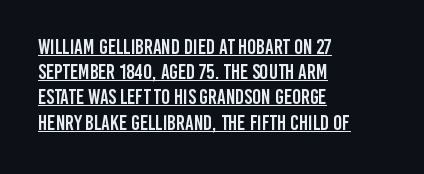
You can tell it's not italic because the verticals are truly vertical. Is the letter spacing exaggerated? No — it looks like the ordinary default. The sample's only ornament is a line tracing under the words. Compared with a centered layout, this one pins lines to the left instead.
